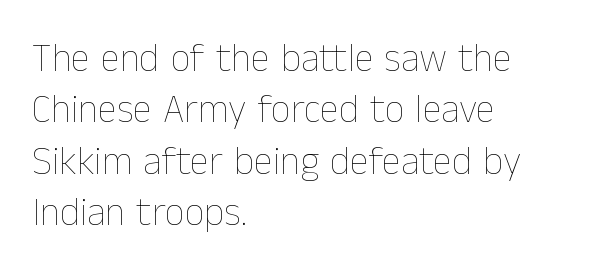
Does the lettering tilt? It doesn't — this is upright. Note the varied advance widths — an 'i' is clearly narrower than an 'm'. Honestly, the letter spacing is just normal — you wouldn't notice it. The paragraph has a hard left edge and a soft right edge. These lines sit exactly where default settings would place them. The string is rendered with underlining switched off.
